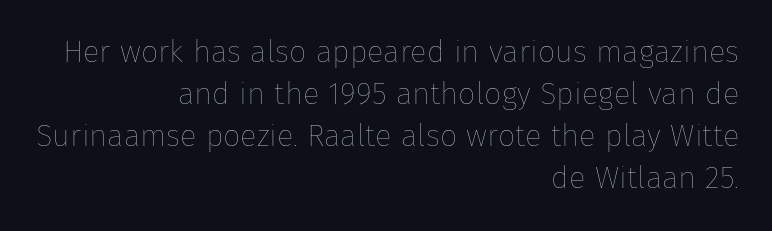
The image shows 31 px thin type, upright; set right-aligned, normal line spacing (1.36x), normal letter spacing, not underlined; low stroke contrast and a medium x-height.
